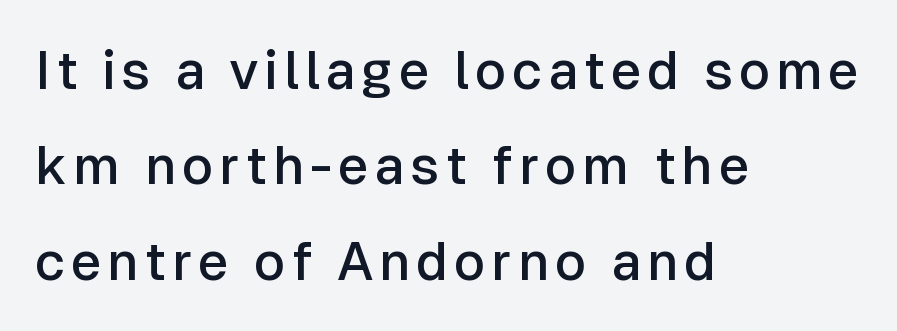
Is the type bold? Partly — it's a semibold, heavier than regular but not fully bold. Character widths vary here, with narrow letters taking less room than wide ones. Rule under the text: the space is simply empty. Italic? Not at all — the glyphs are vertical.
